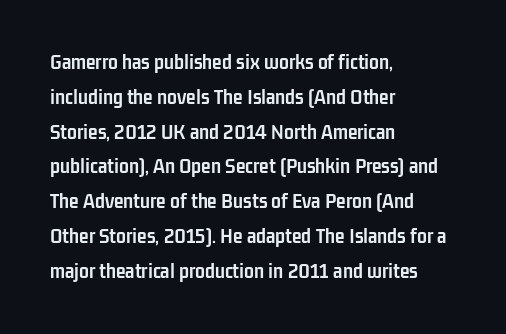
One-word summary of the alignment: left. Characters remain perfectly vertical along every line. Words float on clear page, feet unadorned. Look at the tracking — it's just the regular setting, nothing added.
